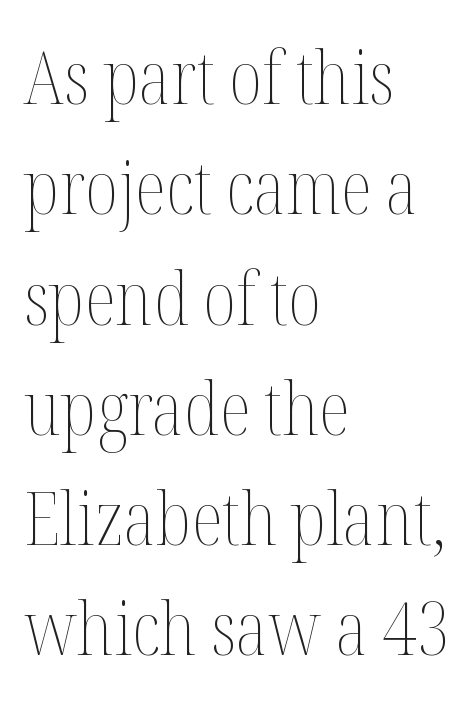
The image shows 74 px thin, condensed type, upright; set left-aligned, normal line spacing (1.49x), normal letter spacing, not underlined; medium stroke contrast and a medium x-height.
